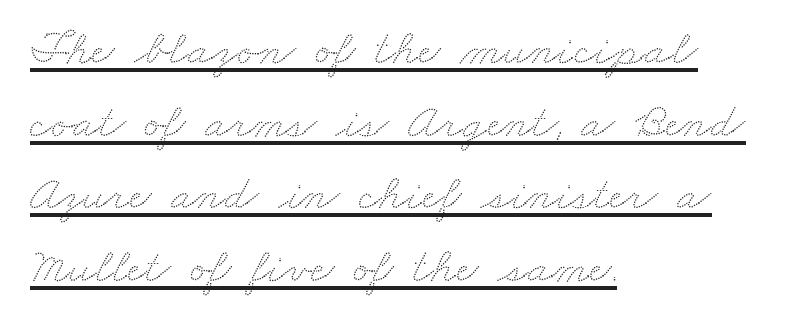
{"width": "wide", "stroke_contrast": "low", "x_height": "small", "monospaced": "no", "underline": "yes", "align": "left", "line_spacing": "normal", "line_spacing_ratio": 1.48, "letter_spacing": "normal", "letter_spacing_em": 0.0, "glyph_px": 49}
